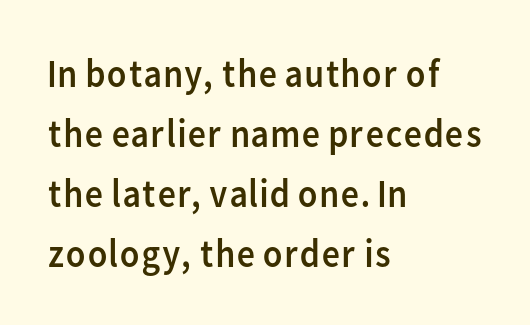
This sample has the flowing, uneven cadence of proportional lettering. Look at the bottom of the vertical strokes: they stop flat, with no serifs. Check the space under the baseline: it is left empty. Tracking value appears to be zero — textbook default spacing. Tall strokes in this sample are plumb rather than angled.
